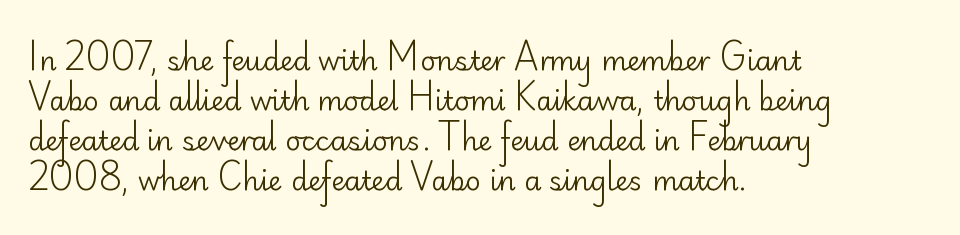
The image shows 27 px text type, upright; set left-aligned, normal line spacing (1.48x), normal letter spacing, not underlined.
